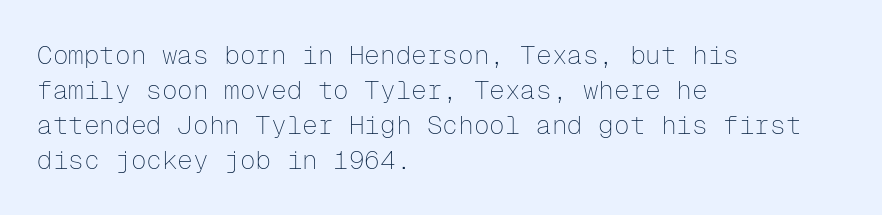
The image shows 26 px text type, upright; set left-aligned, normal line spacing (1.35x), normal letter spacing, not underlined.
